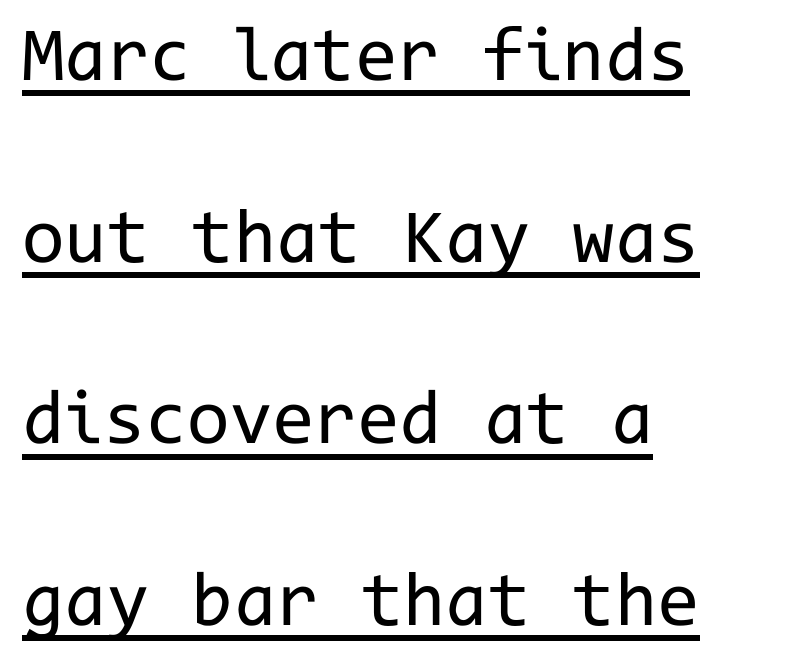
Q: Is the text bold? A: No.
Q: Is the text italic (slanted)? A: No, it is upright.
Q: Is the typeface a serif or a sans-serif typeface? A: Sans-serif.
Q: Is the text underlined? A: Yes.
Q: How is the paragraph aligned? A: Left-aligned.
Q: Is the spacing between letters normal or unusually wide? A: Normal.
Q: Is the spacing between lines tight, normal or loose? A: Loose.
Q: Width (condensed, normal, or wide)? A: Normal.
Q: Stroke contrast? A: Low.
Q: x-height? A: Medium.
Q: Monospaced? A: Yes.
